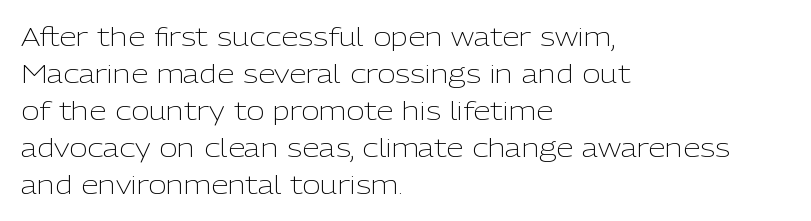
{"italic": "no", "bold": "no", "underline": "no", "align": "left", "line_spacing": "normal", "line_spacing_ratio": 1.48, "letter_spacing": "normal", "letter_spacing_em": 0.0, "glyph_px": 25}
